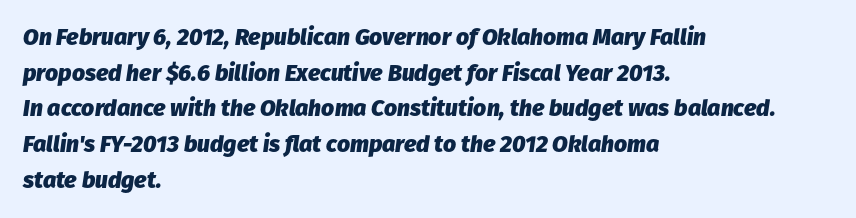
The face used here is rendered with its standard letterfit. Lines of text with bare space underneath. The characters look thick and weighty, a clear bold. Line beginnings align vertically; line endings do not. The rows are spaced the way most documents space them.
